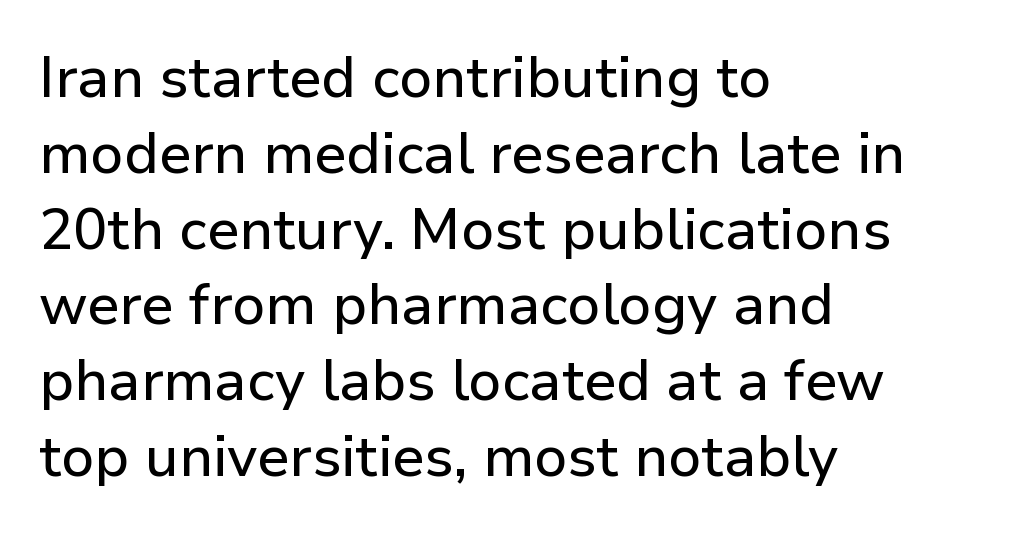
The image shows 57 px sans-serif type, upright; set left-aligned, normal line spacing (1.33x), normal letter spacing, not underlined; low stroke contrast and a medium x-height.
